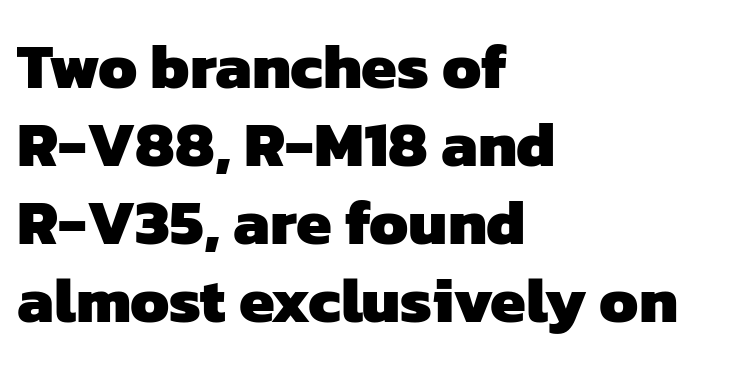
Check where the strokes stop: nothing finishes them off — pure sans. Underlining? Definitely not there. Do the characters align in a grid? No, the font is proportional. Summary of weight: heavy, a full bold.
